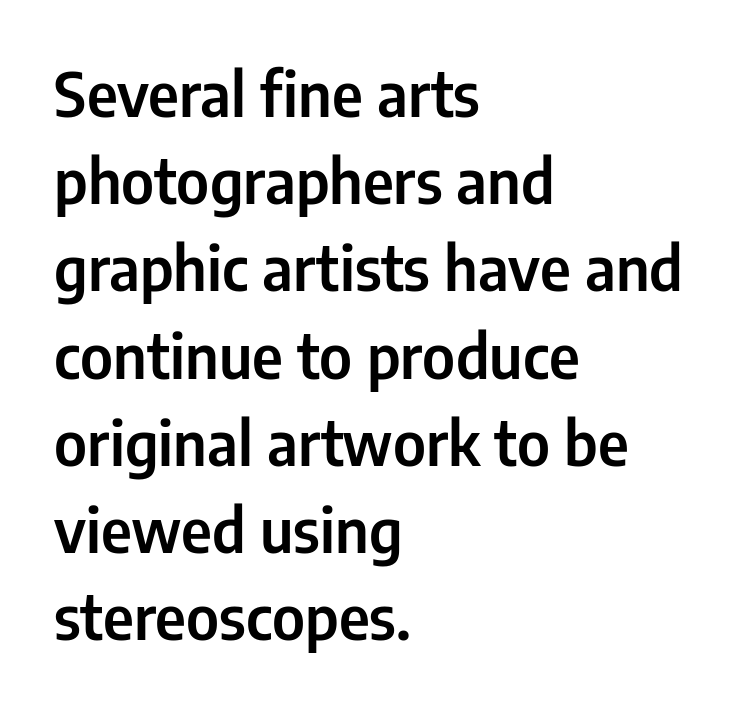
The image shows 61 px condensed sans-serif type, upright; set left-aligned, normal line spacing (1.43x), normal letter spacing, not underlined; low stroke contrast and a medium x-height.
